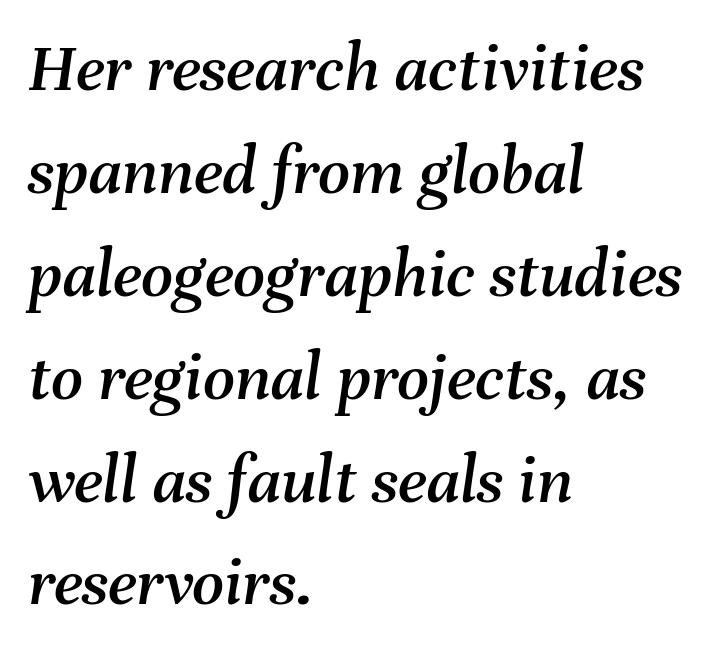
The image shows 70 px text type, italic (leaning right); set left-aligned, normal line spacing (1.47x), normal letter spacing, not underlined; medium stroke contrast and a medium x-height.
